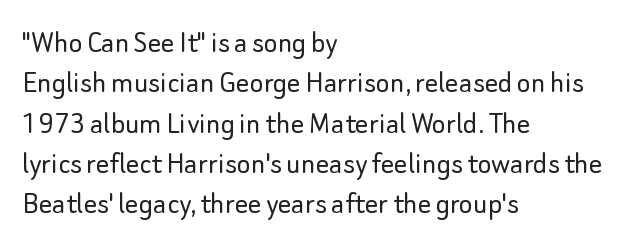
Compared with a typical body face, this is equally light or lighter still. Note the varied advance widths — an 'i' is clearly narrower than an 'm'. Notice how the stems are strictly vertical — no italics here. Any mark beneath the type? The region is blank.
